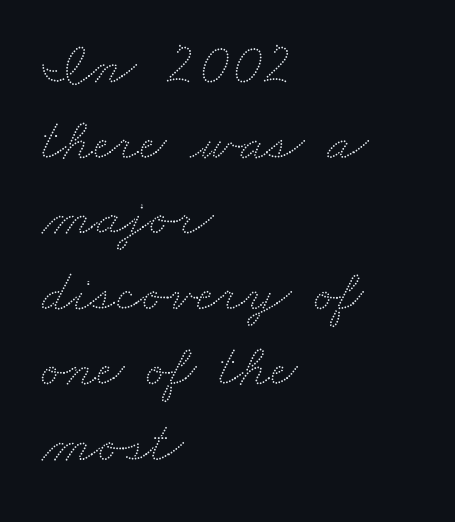
What's the leading like? Ordinary, nothing unusual. Anything drawn beneath the words? Only blank space. Horizontally, the lines are justified to the leading edge only. The line texture is even and compact thanks to regular tracking.
